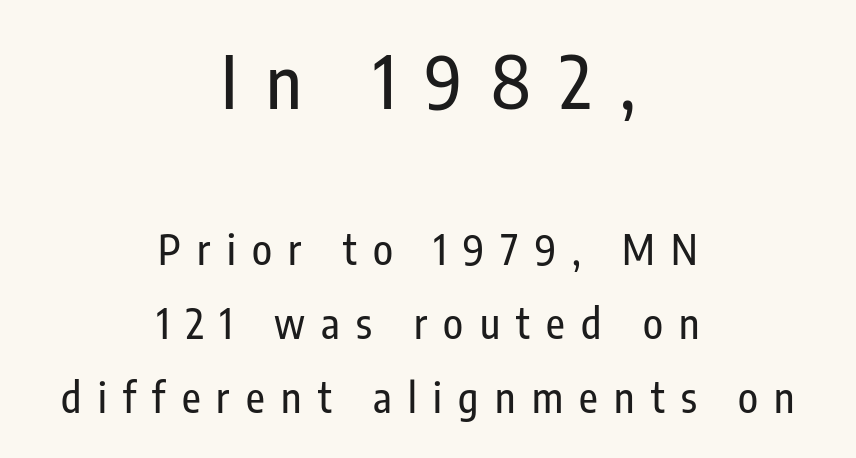
{"serif": "no", "italic": "no", "width": "condensed", "stroke_contrast": "low", "x_height": "medium", "monospaced": "no", "underline": "no", "align": "center", "line_spacing_ratio": 1.81, "letter_spacing": "wide", "letter_spacing_em": 0.4, "larger_block": "first", "size_ratio": 1.76, "glyph_px": 72}
